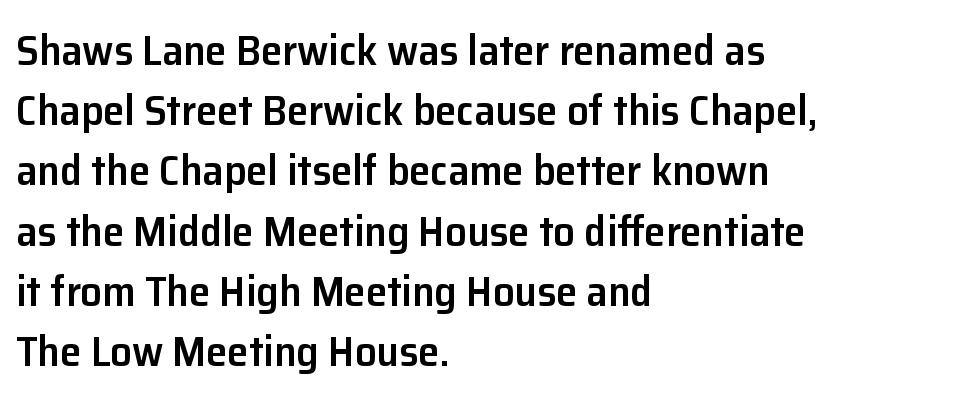
Note the varied advance widths — an 'i' is clearly narrower than an 'm'. This is the regular roman posture of the typeface. What stands out about the letter spacing? Nothing — it is the standard amount. A clean baseline with only descenders dipping below it.
